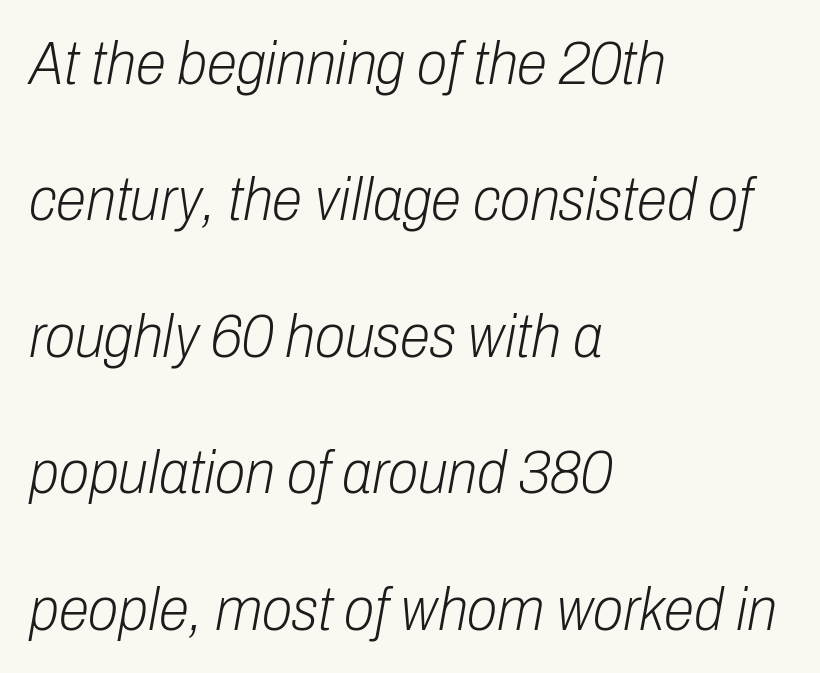
{"italic": "yes", "lean": "right", "slant_degrees": 10, "bold": "no", "weight": "light", "width": "condensed", "stroke_contrast": "low", "x_height": "medium", "monospaced": "no", "underline": "no", "align": "left", "line_spacing": "loose", "line_spacing_ratio": 2.2, "letter_spacing": "normal", "letter_spacing_em": 0.0, "glyph_px": 62}
